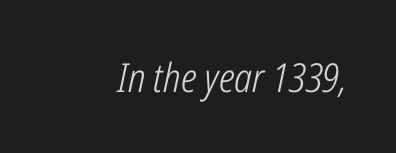
The typeface has the unassuming heft of standard copy or less. Beneath every word, the page is bare. Nobody touched the tracking dial on this one. Looks like regular typesetting: each glyph gets only the width it needs. Looking at the ascenders, they clearly lean.
